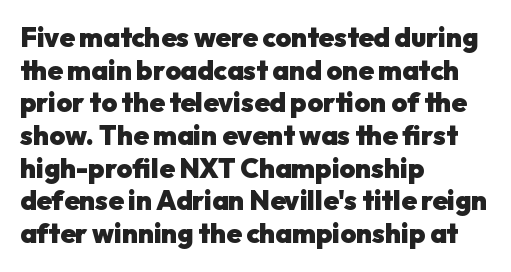
{"italic": "no", "bold": "yes", "underline": "no", "align": "left", "line_spacing_ratio": 1.21, "letter_spacing": "normal", "letter_spacing_em": 0.0, "glyph_px": 27}
